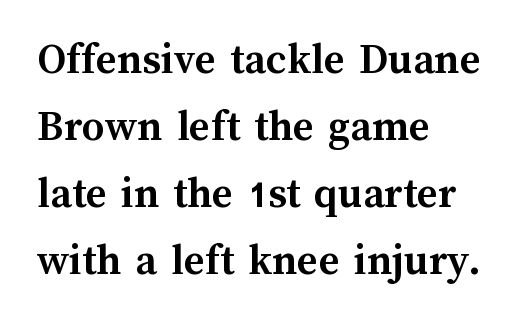
The image shows 45 px semibold type, upright; set left-aligned, normal line spacing (1.49x), normal letter spacing, not underlined; medium stroke contrast and a medium x-height.
